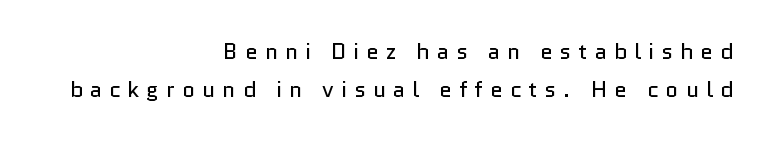
The image shows 22 px text type, upright; set right-aligned, line spacing 1.71x, unusually wide letter spacing (+0.33 em), not underlined.
